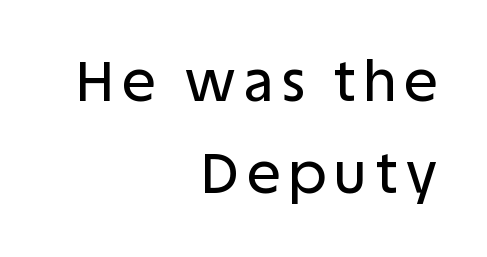
{"serif": "no", "italic": "no", "width": "normal", "stroke_contrast": "low", "x_height": "large", "monospaced": "no", "underline": "no", "align": "right", "line_spacing": "normal", "line_spacing_ratio": 1.65, "glyph_px": 56}
